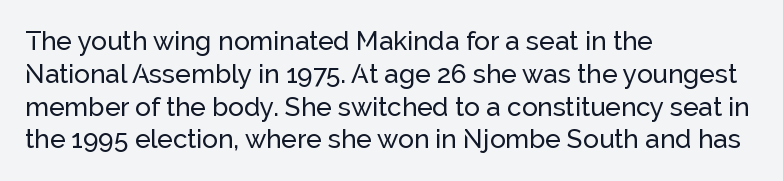
{"italic": "no", "underline": "no", "align": "left", "line_spacing": "normal", "line_spacing_ratio": 1.26, "letter_spacing": "normal", "letter_spacing_em": 0.0, "glyph_px": 26}
